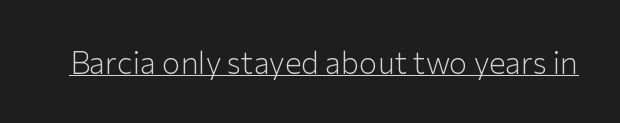
Q: Is the text bold? A: No.
Q: Is the text italic (slanted)? A: No, it is upright.
Q: Is the typeface a serif or a sans-serif typeface? A: Sans-serif.
Q: Is the text underlined? A: Yes.
Q: Is the spacing between letters normal or unusually wide? A: Normal.
Q: Width (condensed, normal, or wide)? A: Normal.
Q: Stroke contrast? A: Low.
Q: x-height? A: Medium.
Q: Monospaced? A: No.
